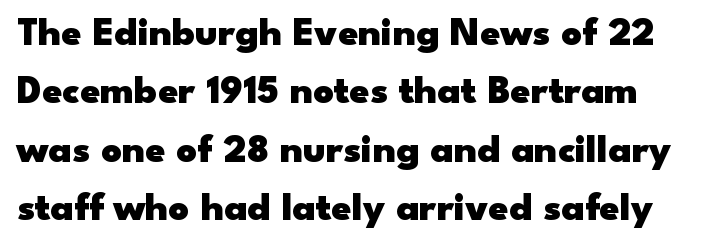
The image shows 40 px heavy, wide sans-serif type, upright; set normal line spacing (1.46x), normal letter spacing, not underlined; low stroke contrast and a small x-height.
